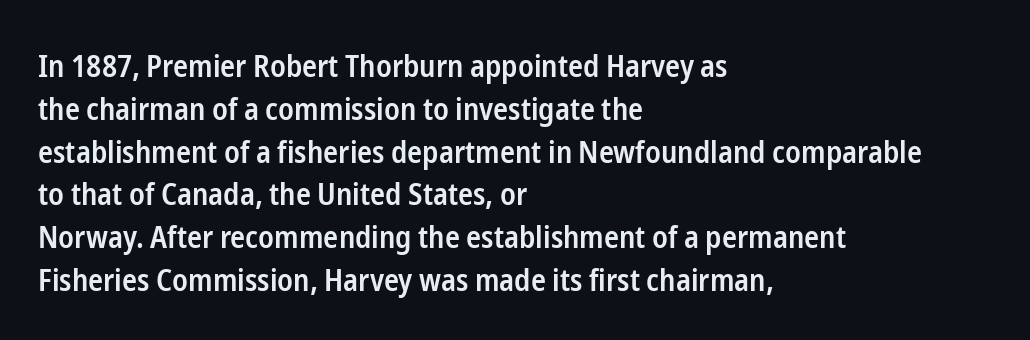
{"serif": "no", "italic": "no", "bold": "semi", "weight": "semibold", "width": "condensed", "stroke_contrast": "low", "x_height": "medium", "monospaced": "no", "underline": "no", "align": "left", "line_spacing": "normal", "line_spacing_ratio": 1.38, "letter_spacing": "normal", "letter_spacing_em": 0.0, "glyph_px": 31}
